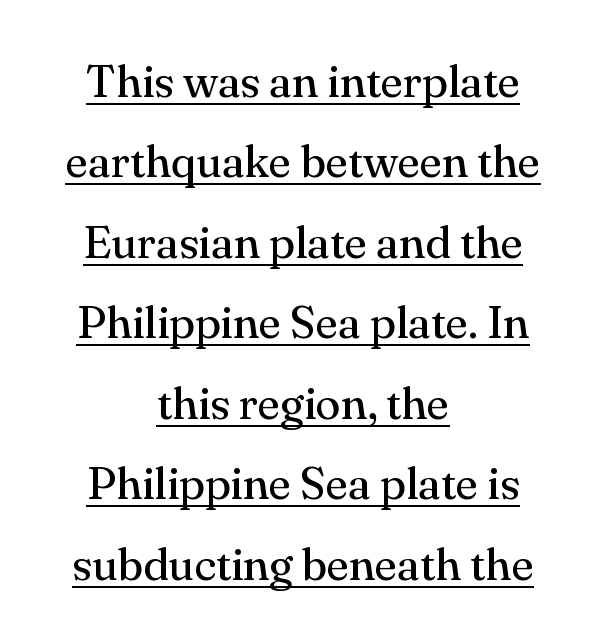
The image shows 46 px regular-weight serif type, upright; set centered, line spacing 1.75x, normal letter spacing, underlined; medium stroke contrast and a small x-height.
